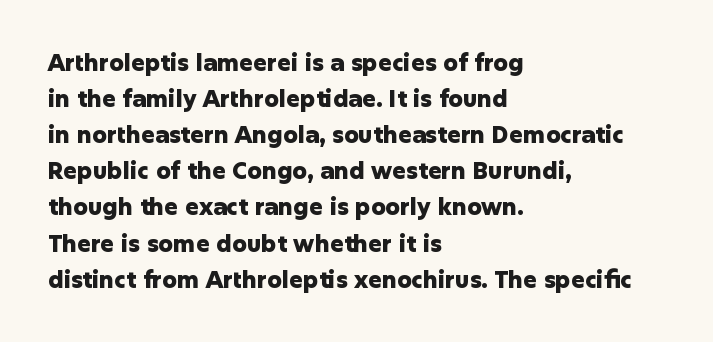
The image shows 23 px bold type, upright; set left-aligned, normal line spacing (1.57x), normal letter spacing, not underlined.
